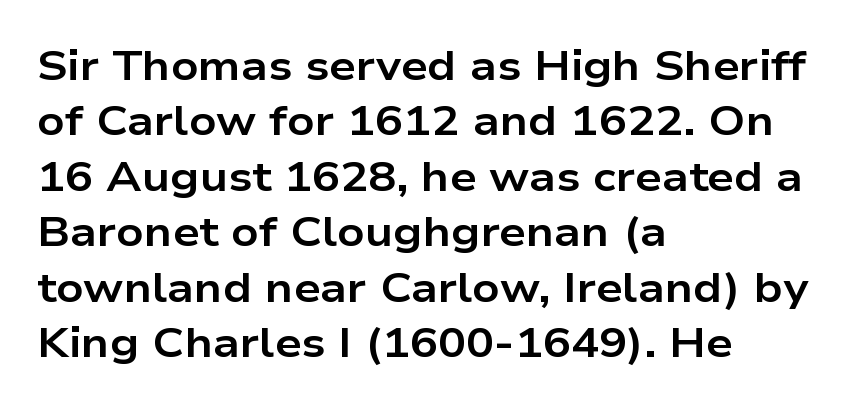
The image shows 42 px bold, wide sans-serif type, upright; set left-aligned, normal line spacing (1.32x), normal letter spacing, not underlined; low stroke contrast and a medium x-height.
